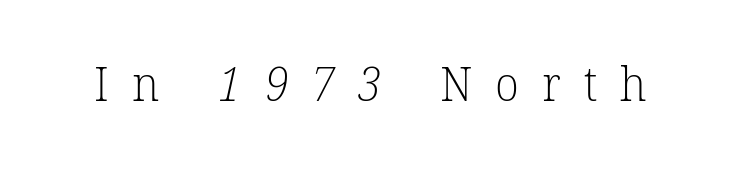
Q: Is the text bold? A: No.
Q: Is the typeface a serif or a sans-serif typeface? A: Serif.
Q: Is the text underlined? A: No.
Q: Is the spacing between letters normal or unusually wide? A: Unusually wide.
Q: Width (condensed, normal, or wide)? A: Normal.
Q: Stroke contrast? A: Low.
Q: x-height? A: Medium.
Q: Monospaced? A: No.
